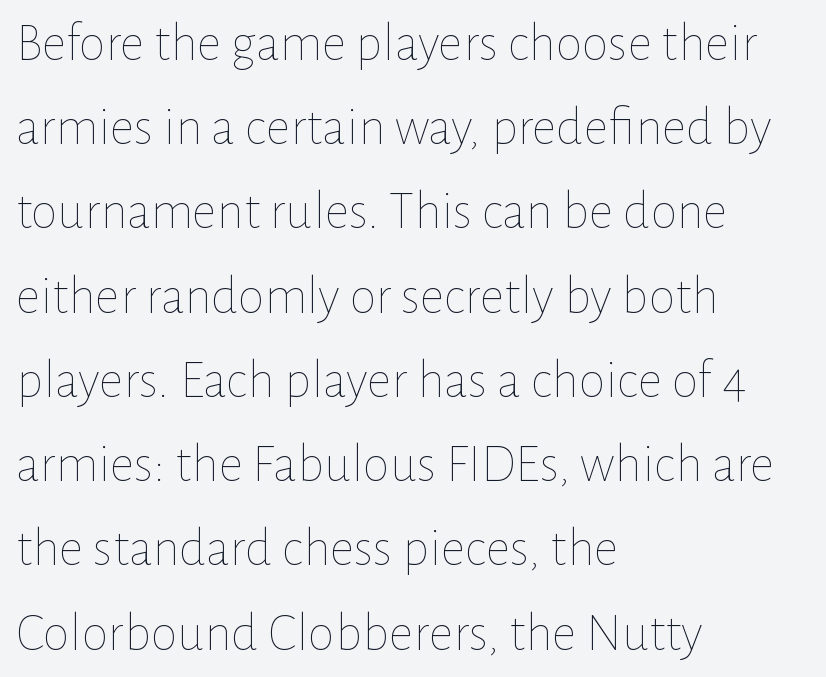
{"italic": "no", "bold": "no", "weight": "thin", "width": "normal", "stroke_contrast": "low", "x_height": "medium", "monospaced": "no", "underline": "no", "align": "left", "line_spacing": "normal", "line_spacing_ratio": 1.56, "letter_spacing": "normal", "letter_spacing_em": 0.0, "glyph_px": 54}
